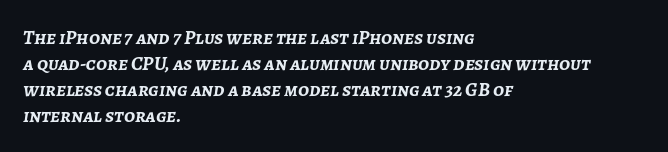
Q: Is the text bold? A: Yes.
Q: Is the text italic (slanted)? A: Yes, it leans right by about 7 degrees.
Q: Is the text underlined? A: No.
Q: How is the paragraph aligned? A: Left-aligned.
Q: Is the spacing between letters normal or unusually wide? A: Normal.
Q: Is the spacing between lines tight, normal or loose? A: Normal.
